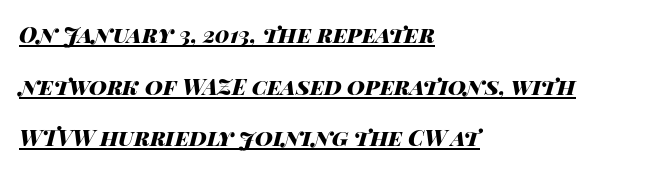
Leading: increased. In terms of posture, this sample is oblique. All the whitespace from short lines collects on the right. The type is set solid horizontally, with unmodified tracking. Each line of the rendering has a horizontal stroke beneath the glyphs.
